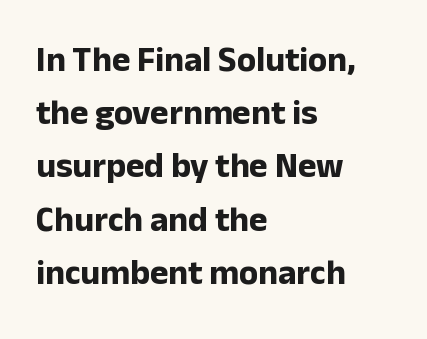
Q: Is the text bold? A: Yes.
Q: Is the text italic (slanted)? A: No, it is upright.
Q: Is the typeface a serif or a sans-serif typeface? A: Sans-serif.
Q: Is the text underlined? A: No.
Q: How is the paragraph aligned? A: Left-aligned.
Q: Is the spacing between letters normal or unusually wide? A: Normal.
Q: Is the spacing between lines tight, normal or loose? A: Normal.
Q: Width (condensed, normal, or wide)? A: Normal.
Q: Stroke contrast? A: Low.
Q: x-height? A: Medium.
Q: Monospaced? A: No.
